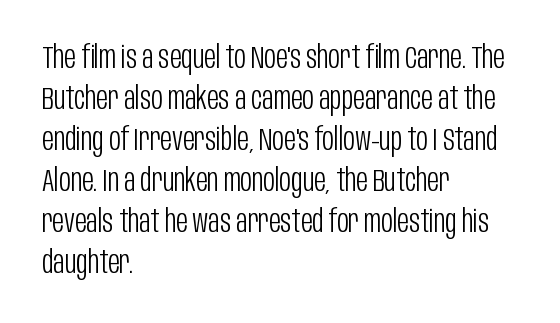
{"serif": "no", "italic": "no", "bold": "no", "weight": "light", "width": "condensed", "stroke_contrast": "low", "x_height": "large", "monospaced": "no", "underline": "no", "align": "left", "line_spacing": "normal", "line_spacing_ratio": 1.28, "letter_spacing": "normal", "letter_spacing_em": 0.0, "glyph_px": 32}
